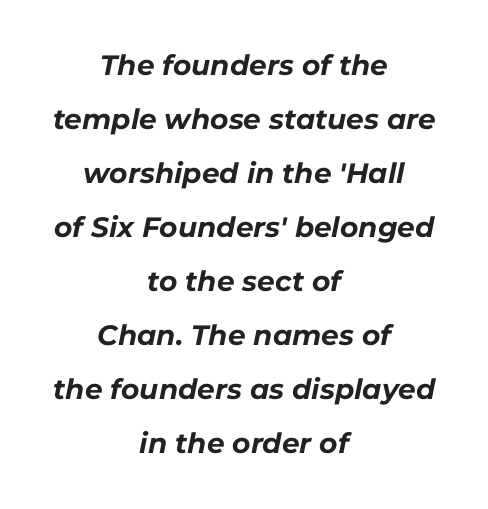
Look at the tracking — it's just the regular setting, nothing added. The font's italic variant was chosen for this text. Character widths vary here, with narrow letters taking less room than wide ones. I'd describe the lettering as bold — thick and assertive.
